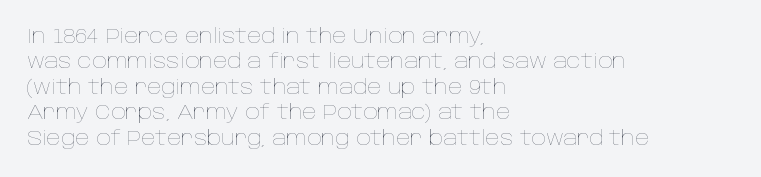
The rows are spaced the way most documents space them. Weight: in the light-to-regular range. Each word holds together tightly as a unit, with standard inter-letter gaps. Nobody drew a line under any word here.
